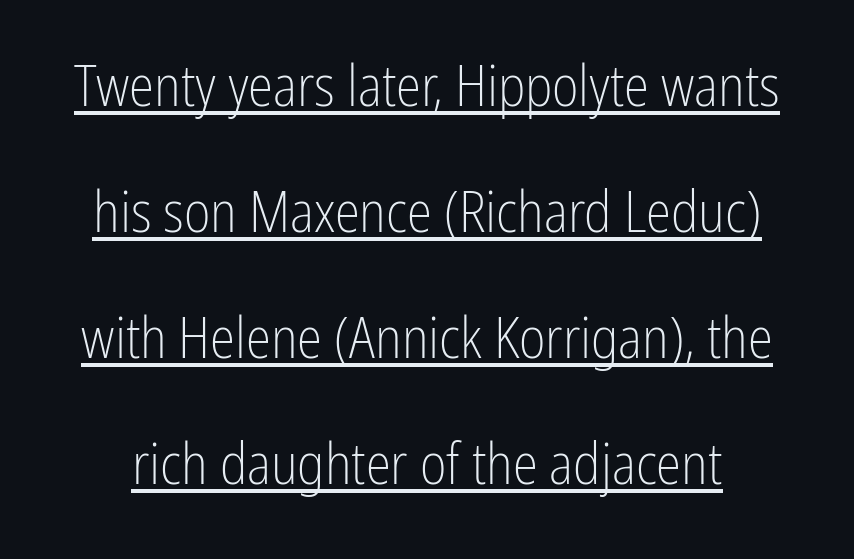
Q: Is the text bold? A: No.
Q: Is the text italic (slanted)? A: No, it is upright.
Q: Is the typeface a serif or a sans-serif typeface? A: Sans-serif.
Q: Is the text underlined? A: Yes.
Q: Is the spacing between letters normal or unusually wide? A: Normal.
Q: Is the spacing between lines tight, normal or loose? A: Loose.
Q: Width (condensed, normal, or wide)? A: Condensed.
Q: Stroke contrast? A: Low.
Q: x-height? A: Medium.
Q: Monospaced? A: No.
